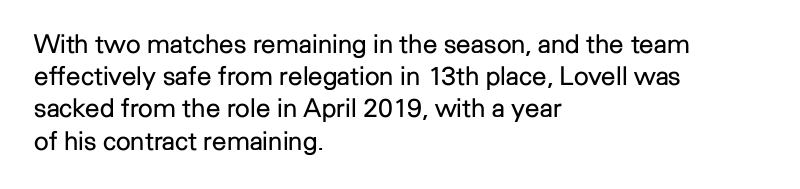
{"italic": "no", "bold": "no", "underline": "no", "align": "left", "line_spacing_ratio": 1.24, "letter_spacing": "normal", "letter_spacing_em": 0.0, "glyph_px": 26}
